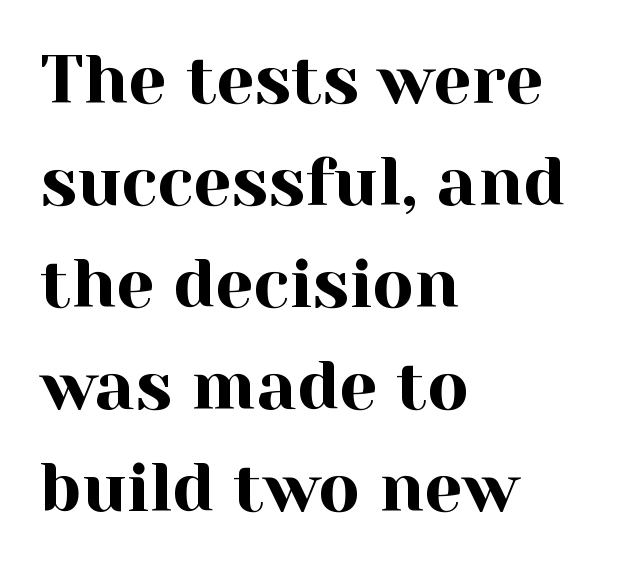
{"serif": "yes", "italic": "no", "width": "normal", "x_height": "medium", "monospaced": "no", "underline": "no", "align": "left", "line_spacing": "normal", "line_spacing_ratio": 1.5, "letter_spacing": "normal", "letter_spacing_em": 0.0, "glyph_px": 68}
